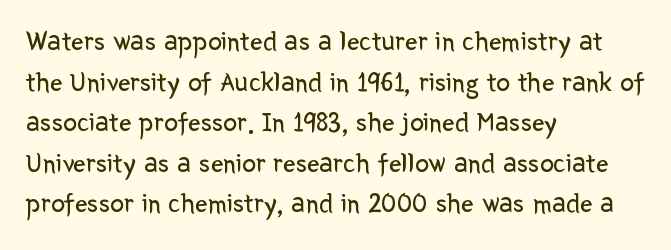
{"serif": "no", "italic": "no", "bold": "no", "weight": "regular", "width": "normal", "stroke_contrast": "low", "x_height": "medium", "monospaced": "no", "underline": "no", "align": "left", "line_spacing": "normal", "line_spacing_ratio": 1.45, "letter_spacing": "normal", "letter_spacing_em": 0.0, "glyph_px": 28}
